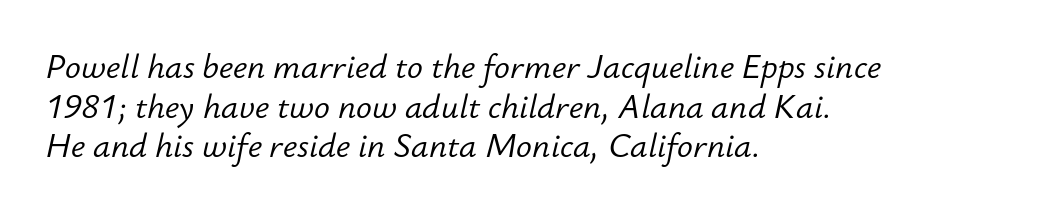
Q: Is the text bold? A: No.
Q: Is the text italic (slanted)? A: Yes, it leans right by about 12 degrees.
Q: Is the text underlined? A: No.
Q: How is the paragraph aligned? A: Left-aligned.
Q: Is the spacing between letters normal or unusually wide? A: Normal.
Q: Width (condensed, normal, or wide)? A: Normal.
Q: Stroke contrast? A: Low.
Q: x-height? A: Small.
Q: Monospaced? A: No.
